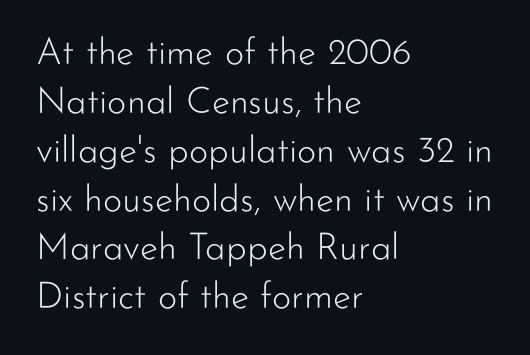
Q: Is the text bold? A: No.
Q: Is the text italic (slanted)? A: No, it is upright.
Q: Is the typeface a serif or a sans-serif typeface? A: Sans-serif.
Q: Is the text underlined? A: No.
Q: How is the paragraph aligned? A: Left-aligned.
Q: Is the spacing between letters normal or unusually wide? A: Normal.
Q: Is the spacing between lines tight, normal or loose? A: Normal.
Q: Width (condensed, normal, or wide)? A: Normal.
Q: Stroke contrast? A: Low.
Q: x-height? A: Small.
Q: Monospaced? A: No.
